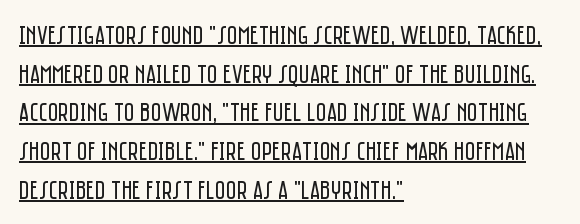
{"italic": "no", "bold": "no", "underline": "yes", "align": "left", "line_spacing": "normal", "line_spacing_ratio": 1.49, "letter_spacing": "normal", "letter_spacing_em": 0.0, "glyph_px": 26}
